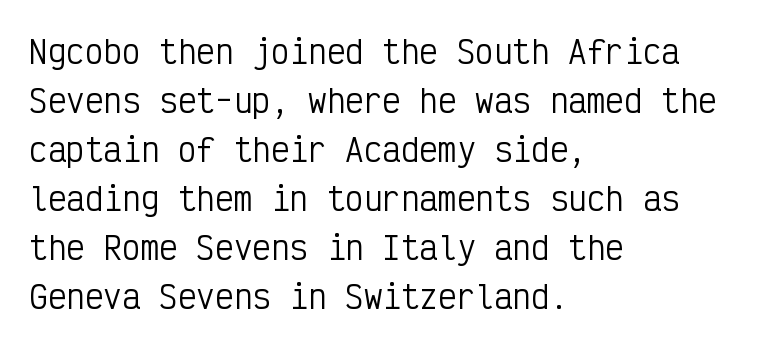
{"serif": "no", "italic": "no", "bold": "no", "weight": "regular", "width": "condensed", "stroke_contrast": "low", "x_height": "medium", "monospaced": "yes", "underline": "no", "align": "left", "line_spacing": "normal", "line_spacing_ratio": 1.58, "letter_spacing": "normal", "letter_spacing_em": 0.0, "glyph_px": 31}
